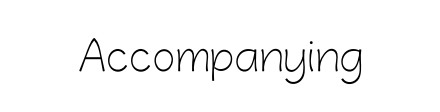
The image shows 40 px light sans-serif type, upright; set normal letter spacing, not underlined; low stroke contrast and a medium x-height.
